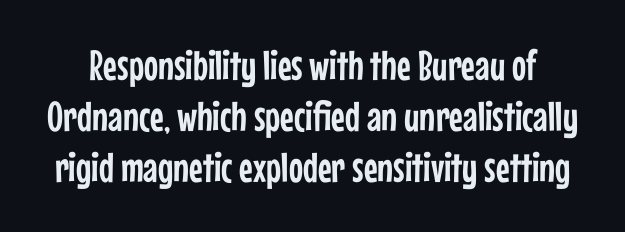
{"serif": "no", "italic": "no", "width": "condensed", "stroke_contrast": "low", "x_height": "medium", "monospaced": "no", "underline": "no", "line_spacing_ratio": 1.22, "letter_spacing": "normal", "letter_spacing_em": 0.0, "glyph_px": 42}
